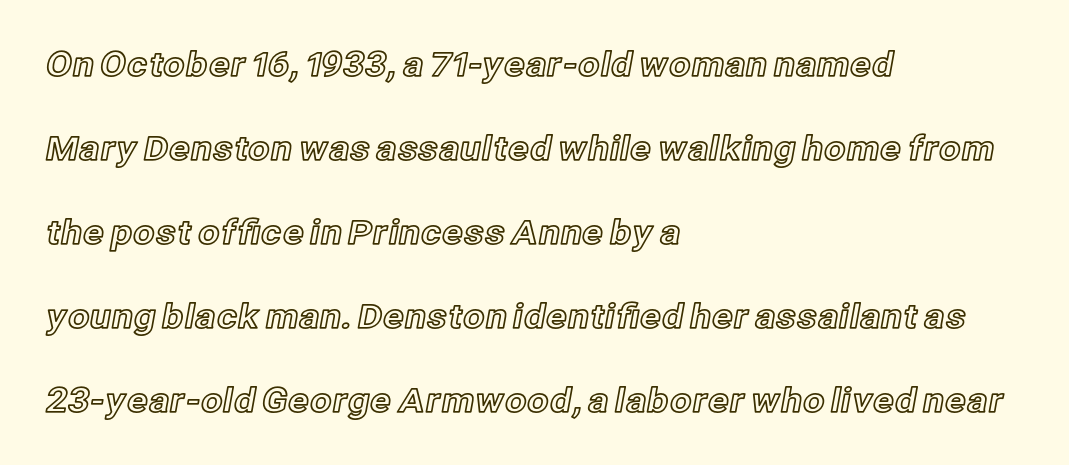
Successive baselines arrive slowly, with a big drop between each. Varying glyph widths throughout — classic text-font behaviour. Which margin do the lines hug? The left one — the right edge is uneven. Words appear dense and cohesive because spacing is normal.
